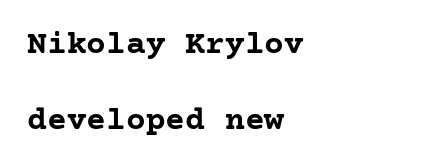
Q: Is the text bold? A: Yes.
Q: Is the text italic (slanted)? A: No, it is upright.
Q: Is the typeface a serif or a sans-serif typeface? A: Serif.
Q: Is the text underlined? A: No.
Q: How is the paragraph aligned? A: Left-aligned.
Q: Is the spacing between letters normal or unusually wide? A: Normal.
Q: Is the spacing between lines tight, normal or loose? A: Loose.
Q: Width (condensed, normal, or wide)? A: Normal.
Q: Stroke contrast? A: Low.
Q: x-height? A: Medium.
